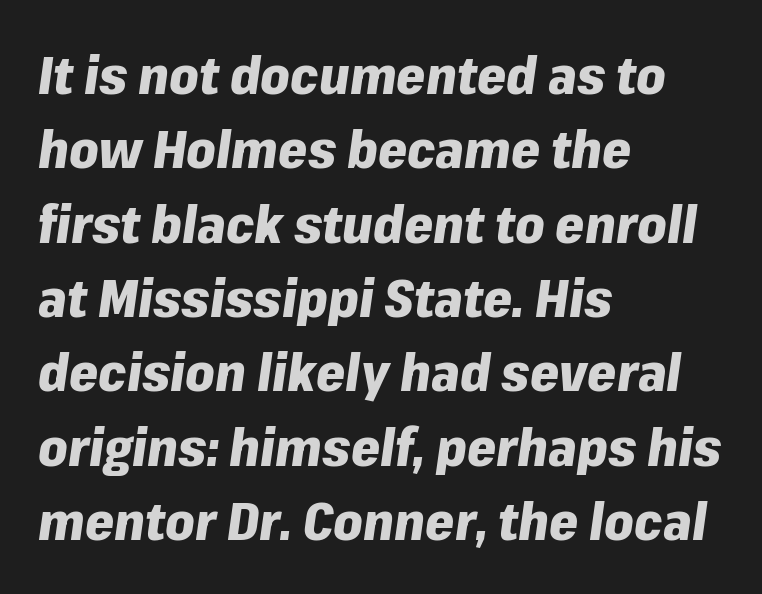
Line spacing here is normal. Does extra space separate the letters? No, they use regular spacing. Looking at the ascenders, they clearly lean. Plain, unruled lines of type. Does the copy run flush right? No — it runs flush left.
